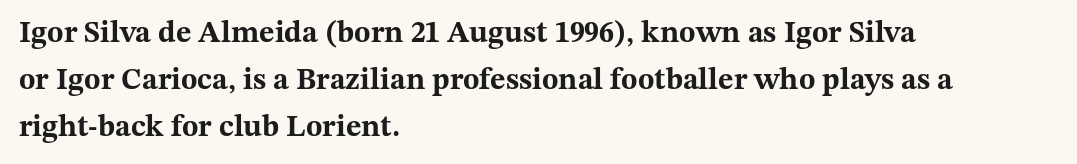
{"serif": "yes", "italic": "no", "bold": "yes", "weight": "bold", "width": "wide", "stroke_contrast": "medium", "x_height": "medium", "monospaced": "no", "underline": "no", "align": "left", "line_spacing": "normal", "line_spacing_ratio": 1.57, "letter_spacing": "normal", "letter_spacing_em": 0.0, "glyph_px": 30}
